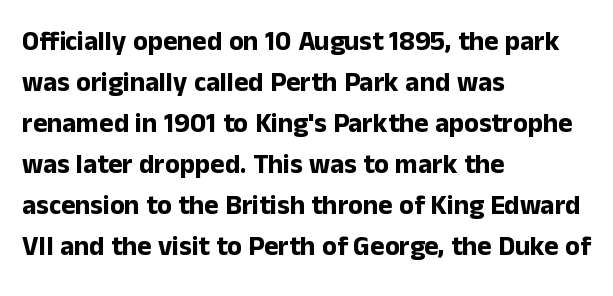
The image shows 27 px bold type, upright; set left-aligned, normal line spacing (1.52x), normal letter spacing, not underlined.
